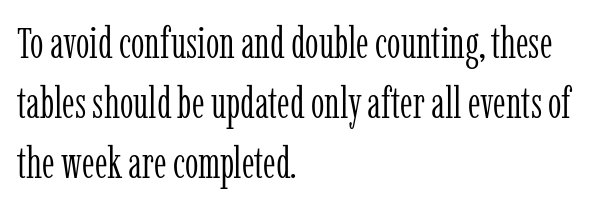
Q: Is the text bold? A: No.
Q: Is the text italic (slanted)? A: No, it is upright.
Q: Is the typeface a serif or a sans-serif typeface? A: Serif.
Q: Is the text underlined? A: No.
Q: How is the paragraph aligned? A: Left-aligned.
Q: Is the spacing between letters normal or unusually wide? A: Normal.
Q: Is the spacing between lines tight, normal or loose? A: Normal.
Q: Width (condensed, normal, or wide)? A: Condensed.
Q: Stroke contrast? A: Low.
Q: x-height? A: Medium.
Q: Monospaced? A: No.
